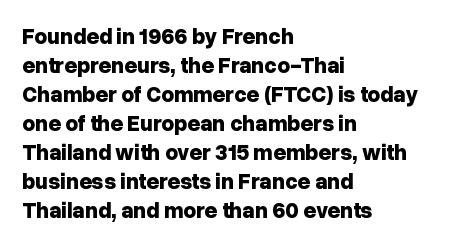
{"italic": "no", "bold": "yes", "underline": "no", "align": "left", "line_spacing": "normal", "line_spacing_ratio": 1.32, "letter_spacing": "normal", "letter_spacing_em": 0.0, "glyph_px": 22}
